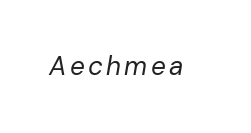
{"italic": "yes", "lean": "right", "slant_degrees": 10, "bold": "no", "underline": "no", "glyph_px": 26}
